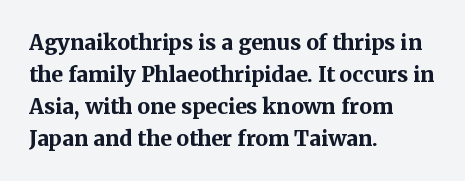
{"italic": "no", "bold": "yes", "underline": "no", "align": "left", "line_spacing": "normal", "line_spacing_ratio": 1.52, "letter_spacing": "normal", "letter_spacing_em": 0.0, "glyph_px": 21}
